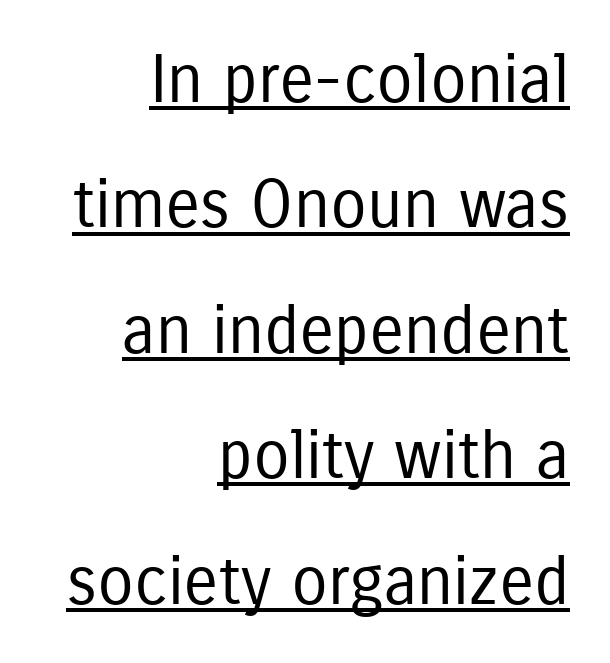
{"serif": "no", "italic": "no", "bold": "no", "weight": "regular", "width": "condensed", "stroke_contrast": "low", "x_height": "medium", "monospaced": "no", "underline": "yes", "align": "right", "line_spacing": "loose", "line_spacing_ratio": 1.9, "letter_spacing": "normal", "letter_spacing_em": 0.0, "glyph_px": 66}
